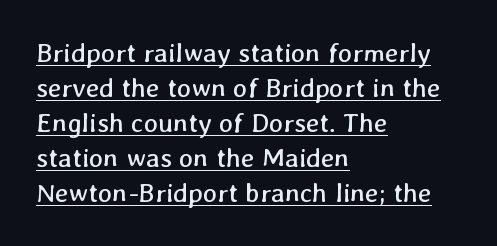
The image shows 27 px text type; set left-aligned, normal line spacing (1.3x), normal letter spacing, underlined.
